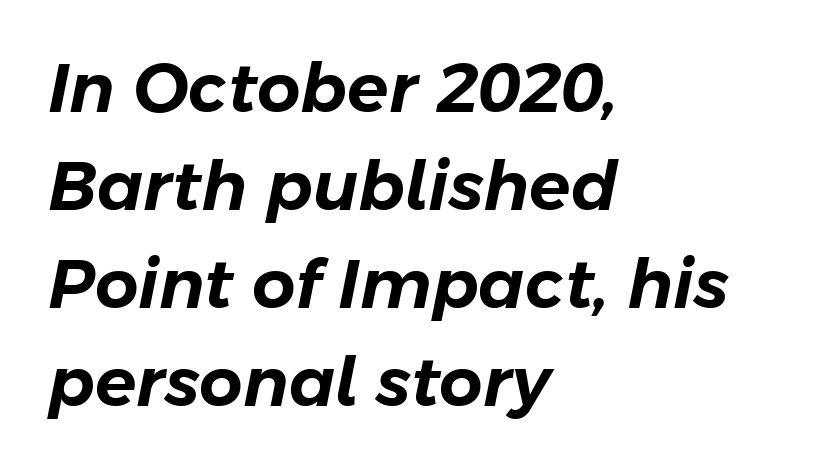
Q: Is the text italic (slanted)? A: Yes, it leans right by about 11 degrees.
Q: Is the text underlined? A: No.
Q: How is the paragraph aligned? A: Left-aligned.
Q: Is the spacing between letters normal or unusually wide? A: Normal.
Q: Is the spacing between lines tight, normal or loose? A: Normal.
Q: Width (condensed, normal, or wide)? A: Normal.
Q: Stroke contrast? A: Low.
Q: x-height? A: Medium.
Q: Monospaced? A: No.
